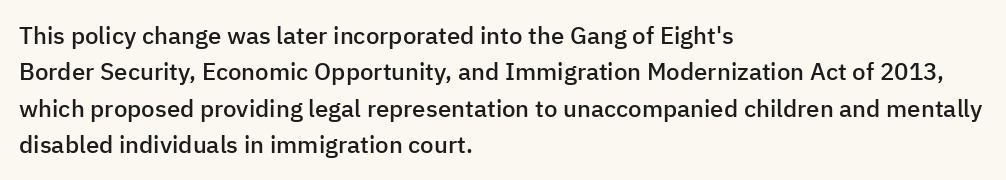
The image shows 24 px text type, upright; set left-aligned, normal line spacing (1.52x), normal letter spacing, not underlined.
